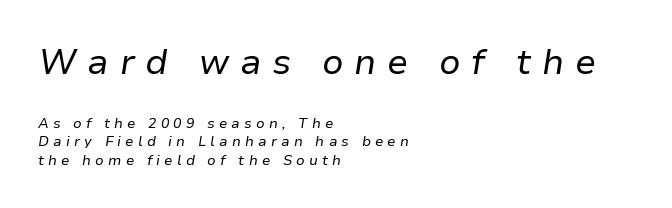
{"italic": "yes", "lean": "right", "slant_degrees": 9, "bold": "no", "weight": "regular", "width": "normal", "stroke_contrast": "low", "x_height": "medium", "monospaced": "no", "underline": "no", "align": "left", "line_spacing": "normal", "line_spacing_ratio": 1.33, "letter_spacing": "wide", "letter_spacing_em": 0.3, "larger_block": "first", "size_ratio": 2.5, "glyph_px": 35}
